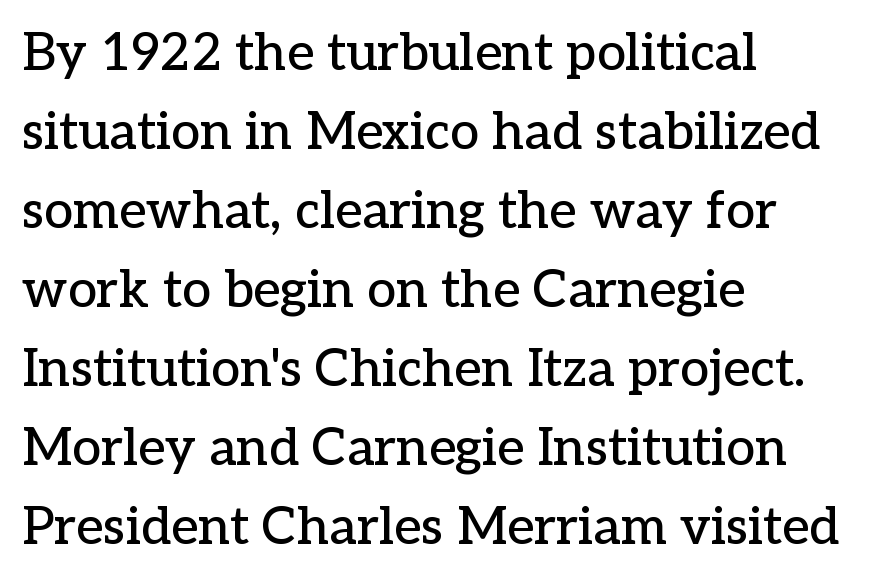
Q: Is the text italic (slanted)? A: No, it is upright.
Q: Is the typeface a serif or a sans-serif typeface? A: Serif.
Q: Is the text underlined? A: No.
Q: How is the paragraph aligned? A: Left-aligned.
Q: Is the spacing between letters normal or unusually wide? A: Normal.
Q: Is the spacing between lines tight, normal or loose? A: Normal.
Q: Width (condensed, normal, or wide)? A: Normal.
Q: Stroke contrast? A: Low.
Q: x-height? A: Medium.
Q: Monospaced? A: No.
